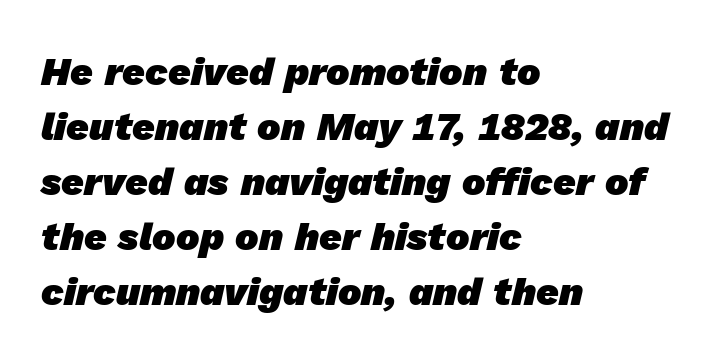
Casual observation: everything's shoved over to the left. What kind of face is this? One without serifs — a sans. Varying glyph widths throughout — classic text-font behaviour. Evenly set lines give the paragraph a standard silhouette. Letters rest on an invisible, unmarked baseline. The line texture is even and compact thanks to regular tracking.
